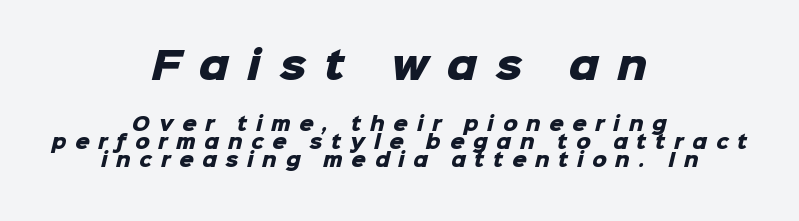
The image shows 37 px heavy sans-serif type; set centered, tight line spacing (0.99x), unusually wide letter spacing (+0.48 em), not underlined; the first (top) block is 2.06x larger; low stroke contrast and a medium x-height.
